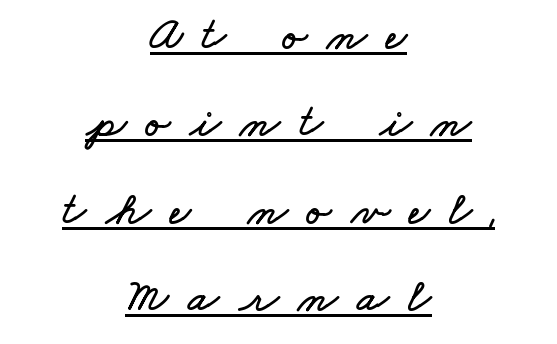
The letterforms stand isolated, each surrounded by extra space. Is this a fixed-width face? No — the glyphs have proportional, varying widths. Honestly, the underline is the first thing you notice here. Leading: increased.
